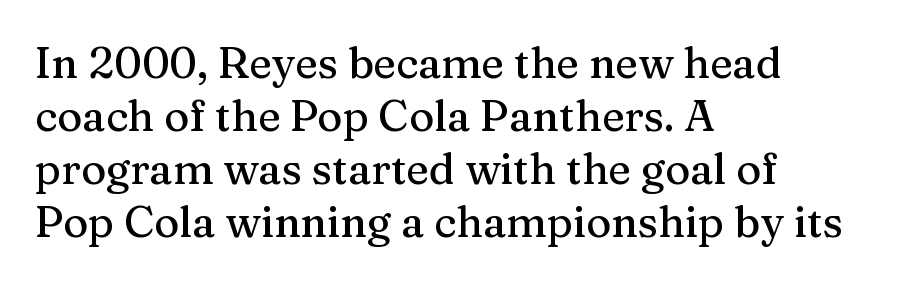
{"serif": "yes", "italic": "no", "width": "normal", "stroke_contrast": "medium", "x_height": "medium", "monospaced": "no", "underline": "no", "align": "left", "line_spacing_ratio": 1.23, "letter_spacing": "normal", "letter_spacing_em": 0.0, "glyph_px": 43}
